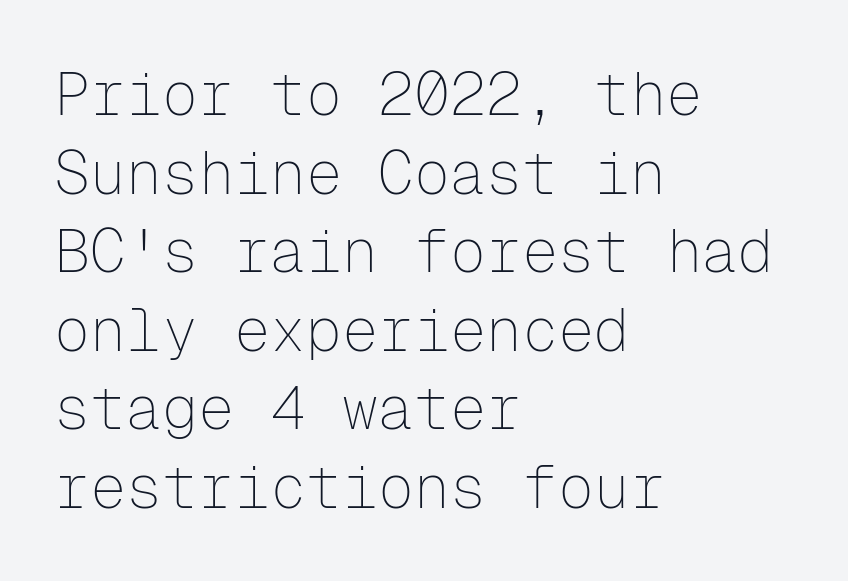
Q: Is the text bold? A: No.
Q: Is the text italic (slanted)? A: No, it is upright.
Q: Is the typeface a serif or a sans-serif typeface? A: Sans-serif.
Q: Is the text underlined? A: No.
Q: How is the paragraph aligned? A: Left-aligned.
Q: Is the spacing between letters normal or unusually wide? A: Normal.
Q: Is the spacing between lines tight, normal or loose? A: Normal.
Q: Width (condensed, normal, or wide)? A: Normal.
Q: Stroke contrast? A: Low.
Q: x-height? A: Medium.
Q: Monospaced? A: Yes.
